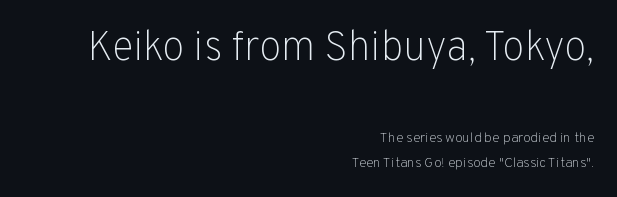
The space beneath each line is pristine and unruled. Notice how the stems are strictly vertical — no italics here. Tracking here is standard; glyphs follow each other at the usual distance. The rendering shrinks the type as you move from the upper chunk to the lower.
